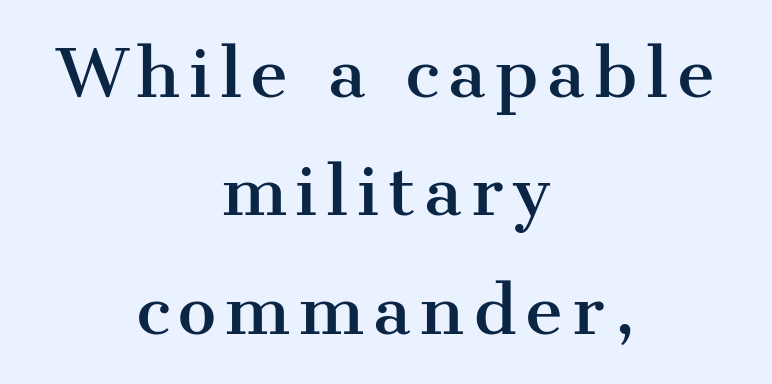
{"serif": "yes", "italic": "no", "width": "normal", "stroke_contrast": "medium", "x_height": "medium", "monospaced": "no", "underline": "no", "align": "center", "line_spacing_ratio": 1.82, "glyph_px": 65}
